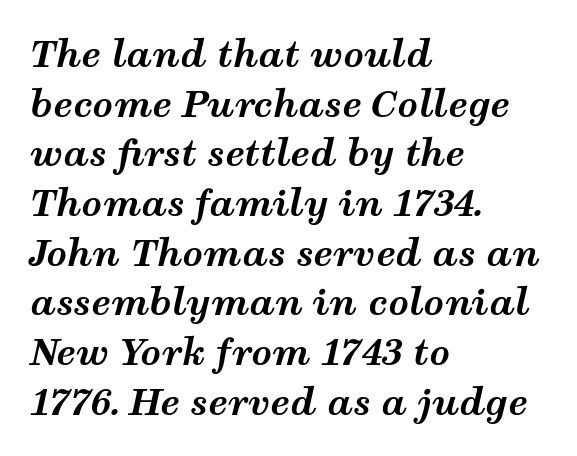
The image shows 36 px bold, wide type, italic (leaning right); set left-aligned, normal line spacing (1.38x), normal letter spacing, not underlined; medium stroke contrast and a medium x-height.
